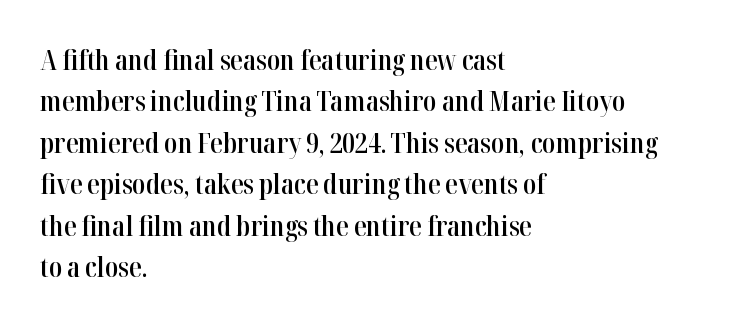
The image shows 28 px semibold, condensed serif type, upright; set left-aligned, normal line spacing (1.48x), normal letter spacing, not underlined; high stroke contrast and a medium x-height.
